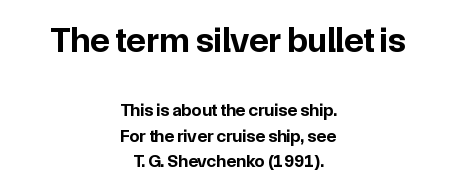
These lines are composed in type without serifs. Size hierarchy here favors the leading block over the trailing one. A full-strength bold gives these letters their thick strokes. Students, observe: this is what conventionally led text looks like. Nope, not italic — everything's standing straight.
